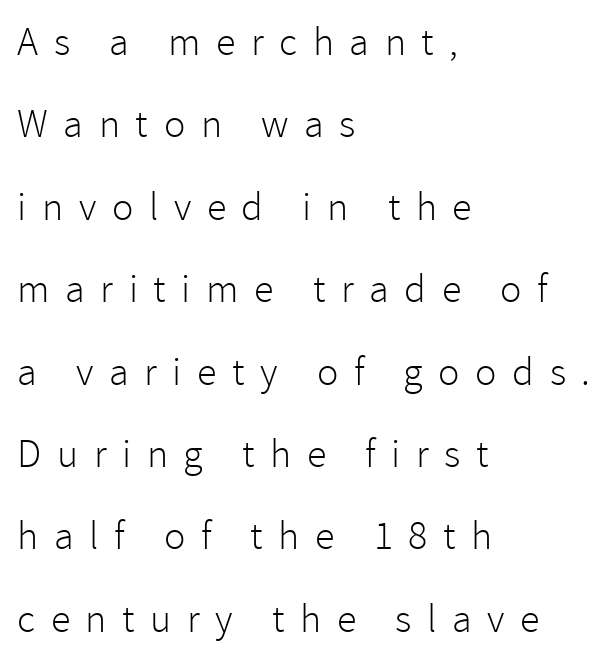
The image shows 40 px light sans-serif type, upright; set left-aligned, loose line spacing (2.06x), unusually wide letter spacing (+0.39 em), not underlined; low stroke contrast and a medium x-height.
